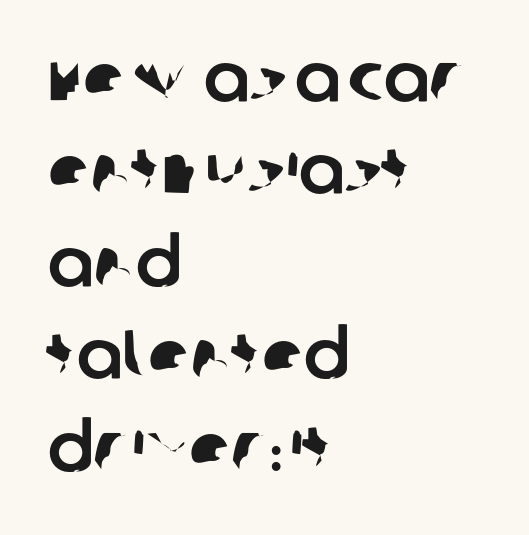
{"serif": "no", "width": "normal", "stroke_contrast": "low", "x_height": "large", "monospaced": "no", "underline": "no", "align": "left", "line_spacing": "normal", "line_spacing_ratio": 1.36, "letter_spacing": "normal", "letter_spacing_em": 0.0, "glyph_px": 68}
